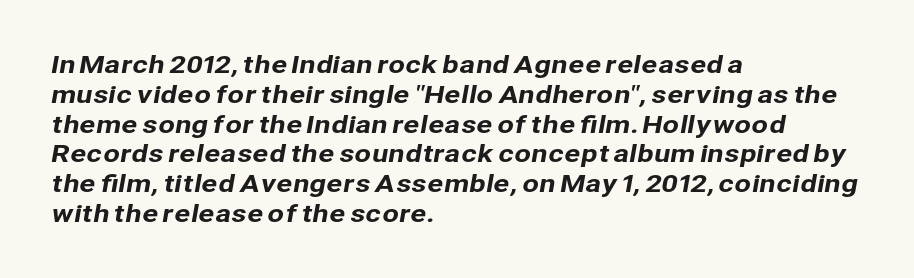
Q: Is the text underlined? A: No.
Q: How is the paragraph aligned? A: Left-aligned.
Q: Is the spacing between letters normal or unusually wide? A: Normal.
